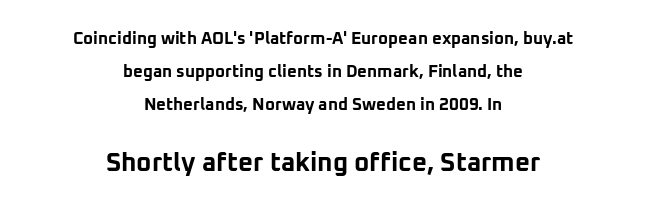
The image shows 26 px bold type, upright; set centered, loose line spacing (1.94x), normal letter spacing, not underlined; the second (bottom) block is 1.53x larger.
